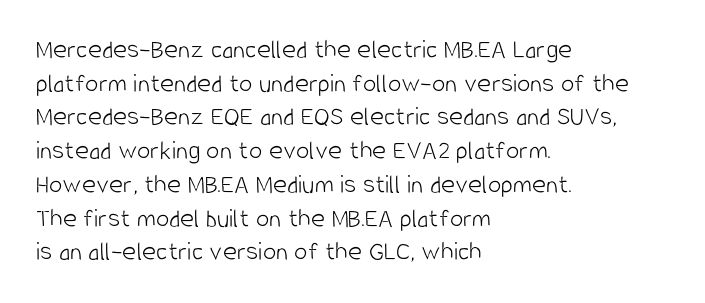
Q: Is the text bold? A: No.
Q: Is the text italic (slanted)? A: No, it is upright.
Q: Is the text underlined? A: No.
Q: How is the paragraph aligned? A: Left-aligned.
Q: Is the spacing between letters normal or unusually wide? A: Normal.
Q: Is the spacing between lines tight, normal or loose? A: Normal.
